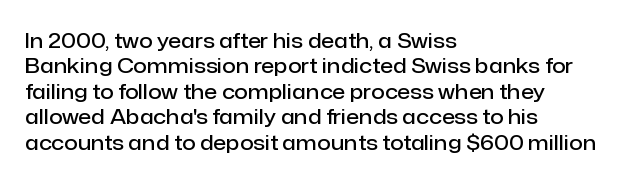
The image shows 21 px text type, upright; set left-aligned, line spacing 1.21x, normal letter spacing, not underlined.
